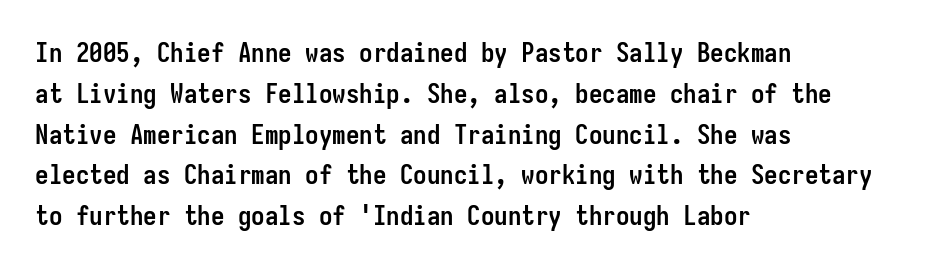
{"italic": "no", "bold": "yes", "underline": "no", "align": "left", "line_spacing": "normal", "line_spacing_ratio": 1.51, "letter_spacing": "normal", "letter_spacing_em": 0.0, "glyph_px": 27}
